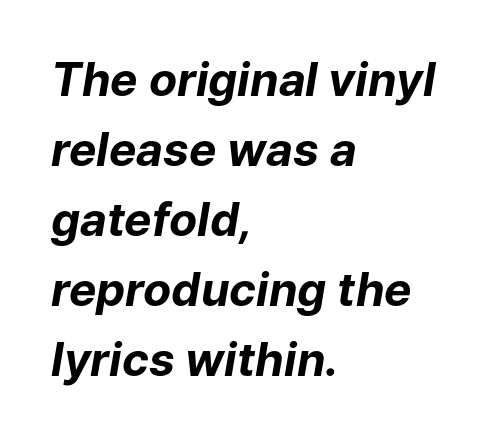
The image shows 46 px bold type, italic (leaning right); set left-aligned, normal line spacing (1.52x), normal letter spacing, not underlined; low stroke contrast and a medium x-height.
